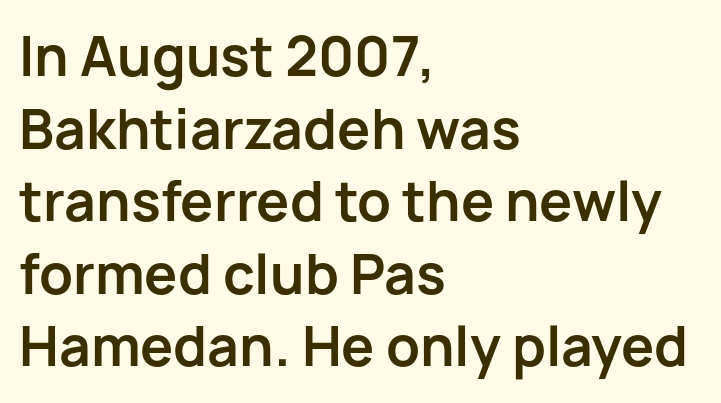
Q: Is the text bold? A: Yes.
Q: Is the text italic (slanted)? A: No, it is upright.
Q: Is the typeface a serif or a sans-serif typeface? A: Sans-serif.
Q: Is the text underlined? A: No.
Q: How is the paragraph aligned? A: Left-aligned.
Q: Is the spacing between letters normal or unusually wide? A: Normal.
Q: Is the spacing between lines tight, normal or loose? A: Normal.
Q: Width (condensed, normal, or wide)? A: Normal.
Q: Stroke contrast? A: Low.
Q: x-height? A: Medium.
Q: Monospaced? A: No.
